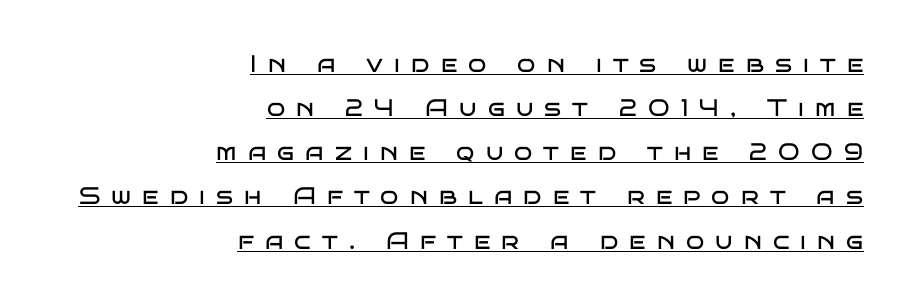
The image shows 24 px text type, upright; set right-aligned, line spacing 1.84x, unusually wide letter spacing (+0.46 em), underlined.
